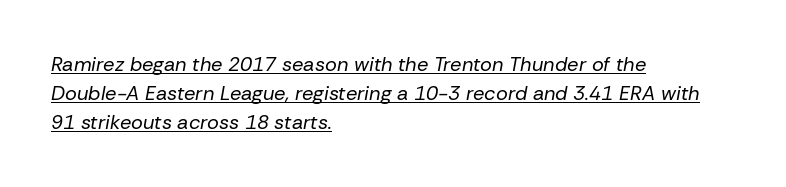
{"italic": "yes", "lean": "right", "slant_degrees": 10, "bold": "no", "underline": "yes", "align": "left", "line_spacing": "normal", "line_spacing_ratio": 1.45, "letter_spacing": "normal", "letter_spacing_em": 0.0, "glyph_px": 20}
